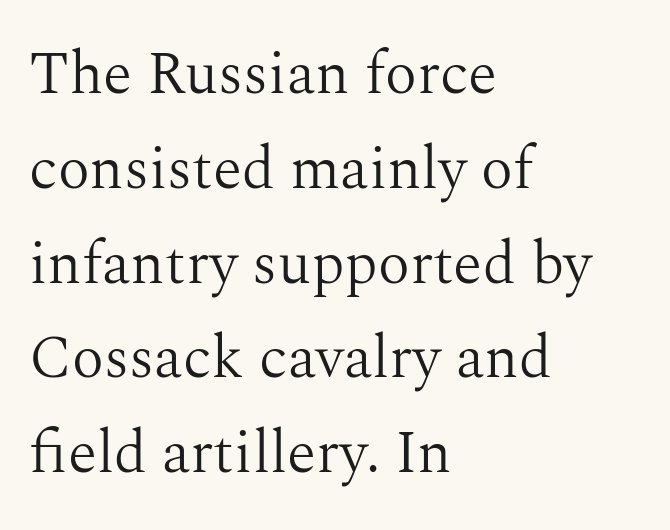
Default kerning and tracking; the words read as compact shapes. Unlike italic type, these characters show no tilt at all. Any mark beneath the type? The region is blank. Is the block centered? No — it sits flush against the left margin. Letters have the restrained weight of plain body copy at most. Each letter's strokes conclude with small projecting serifs.
